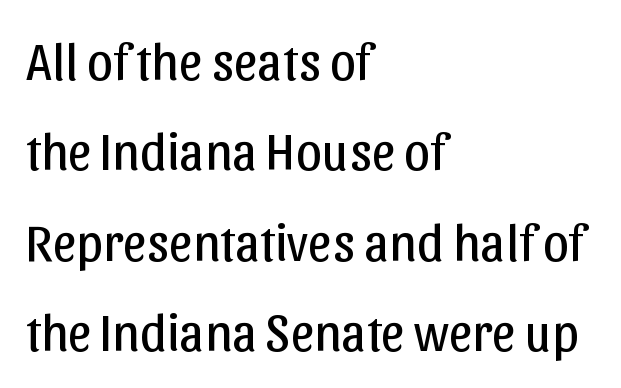
Each letter's strokes conclude bluntly, with no projecting serifs. Quick note: not italic, upright. Each letter keeps its own natural width here, so spacing adapts to shape. The paragraph shown leans on its left margin.
